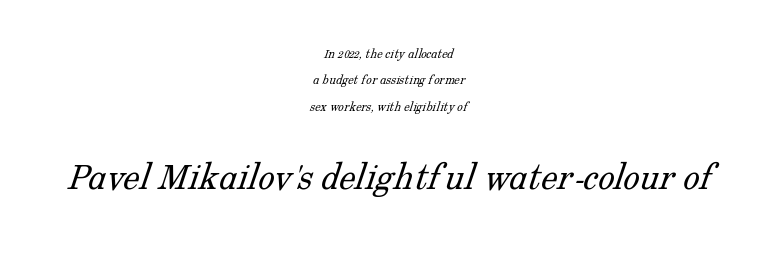
Q: Is the text bold? A: No.
Q: Is the typeface a serif or a sans-serif typeface? A: Serif.
Q: Is the text underlined? A: No.
Q: How is the paragraph aligned? A: Centered.
Q: Is the spacing between letters normal or unusually wide? A: Normal.
Q: Which block of text is set in a larger size, the first (top) or the second (bottom)? A: The second (bottom) one.
Q: Width (condensed, normal, or wide)? A: Normal.
Q: Stroke contrast? A: Low.
Q: x-height? A: Medium.
Q: Monospaced? A: No.
